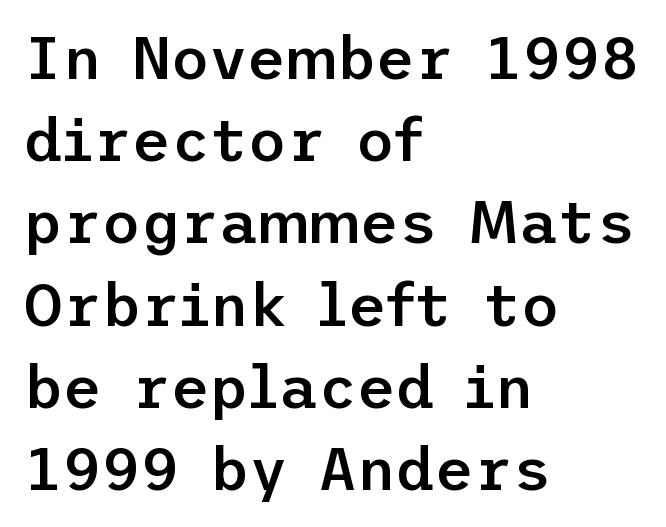
{"serif": "no", "italic": "no", "bold": "semi", "weight": "semibold", "width": "normal", "stroke_contrast": "low", "x_height": "medium", "underline": "no", "align": "left", "line_spacing": "normal", "line_spacing_ratio": 1.37, "letter_spacing": "normal", "letter_spacing_em": 0.0, "glyph_px": 60}
